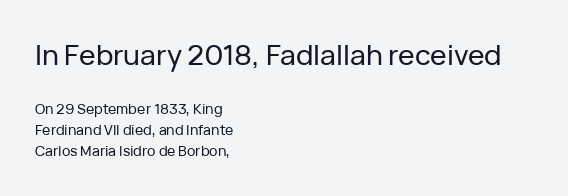
{"serif": "no", "italic": "no", "width": "normal", "stroke_contrast": "low", "x_height": "medium", "monospaced": "no", "underline": "no", "align": "left", "line_spacing": "normal", "line_spacing_ratio": 1.49, "letter_spacing": "normal", "letter_spacing_em": 0.0, "larger_block": "first", "size_ratio": 2.0, "glyph_px": 28}
